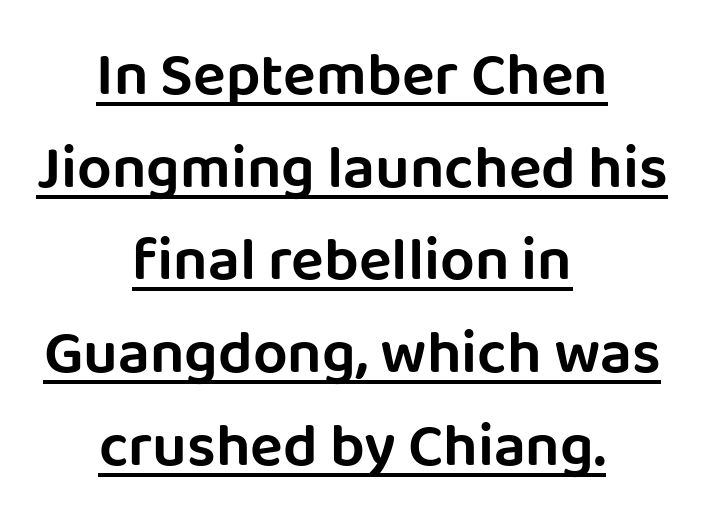
Each line is balanced around a shared central axis. The face used here is rendered with its standard letterfit. A typesetter would call this proportional, since set widths differ per character. Evenly set lines give the paragraph a standard silhouette. The face used here appears with an underline applied.
